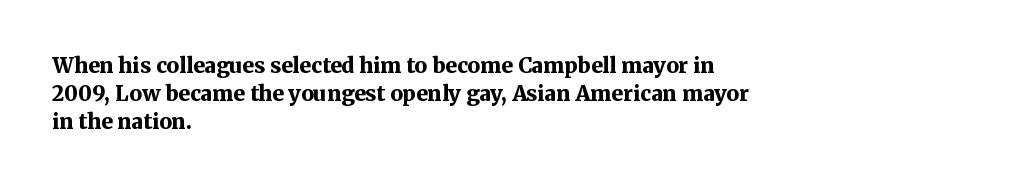
Q: Is the text bold? A: Yes.
Q: Is the text italic (slanted)? A: No, it is upright.
Q: Is the text underlined? A: No.
Q: How is the paragraph aligned? A: Left-aligned.
Q: Is the spacing between letters normal or unusually wide? A: Normal.
Q: Is the spacing between lines tight, normal or loose? A: Normal.
